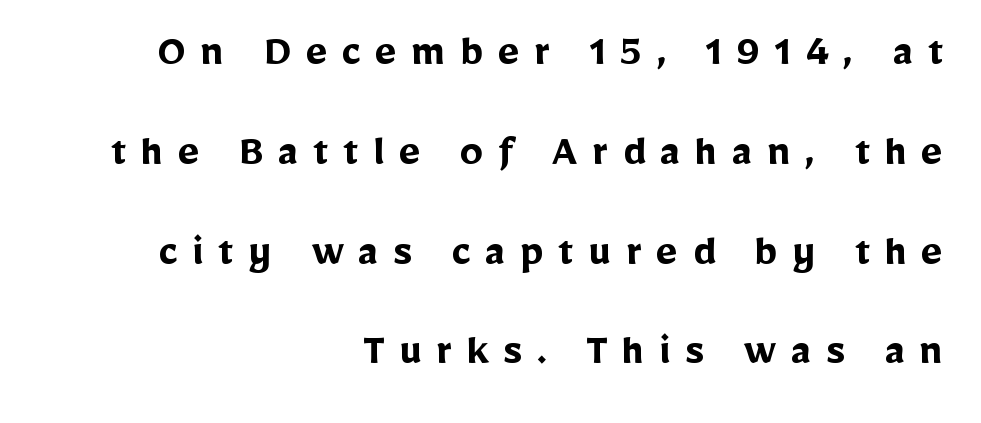
Between one letter and the next there's a generous, obvious gap. The line-height multiplier appears high, well above default. Notice how thick the strokes are: this is what a full bold looks like. Each line ends at the same right margin while the left side varies. The zone under the glyphs is completely vacant. Proportional: the letters do not fall into vertical columns.
